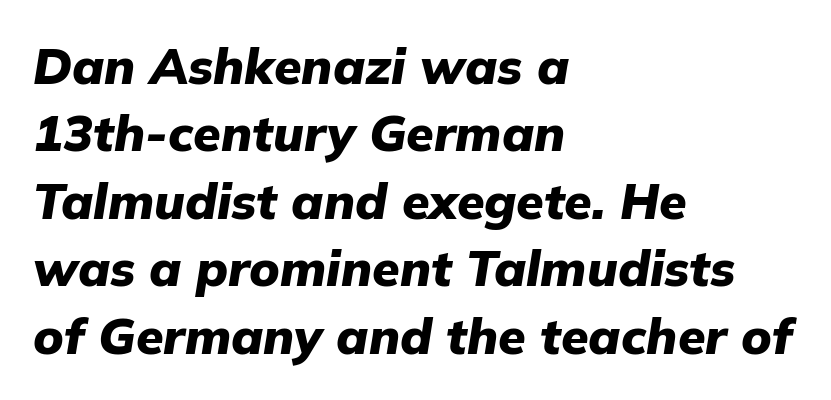
Q: Is the text bold? A: Yes.
Q: Is the text italic (slanted)? A: Yes, it leans right by about 9 degrees.
Q: Is the text underlined? A: No.
Q: How is the paragraph aligned? A: Left-aligned.
Q: Is the spacing between letters normal or unusually wide? A: Normal.
Q: Is the spacing between lines tight, normal or loose? A: Normal.
Q: Width (condensed, normal, or wide)? A: Normal.
Q: Stroke contrast? A: Low.
Q: x-height? A: Medium.
Q: Monospaced? A: No.
